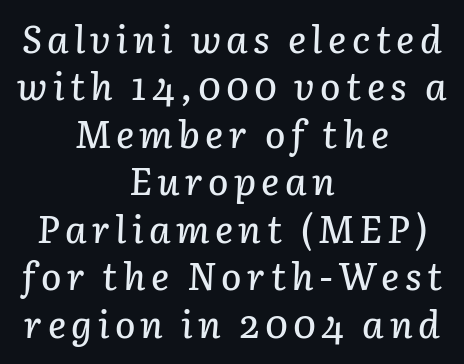
Lines of text with bare space underneath. In terms of leading, this rendering sits right in the middle. The letters are slanted; this is an italic face. Line starts and ends both wander, symmetrically.
